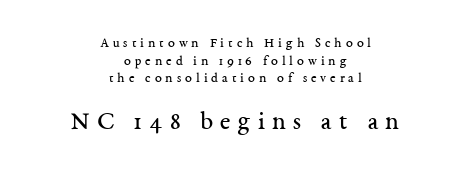
Q: Is the text bold? A: No.
Q: Is the text italic (slanted)? A: No, it is upright.
Q: Is the text underlined? A: No.
Q: How is the paragraph aligned? A: Centered.
Q: Is the spacing between letters normal or unusually wide? A: Unusually wide.
Q: Is the spacing between lines tight, normal or loose? A: Normal.
Q: Which block of text is set in a larger size, the first (top) or the second (bottom)? A: The second (bottom) one.
